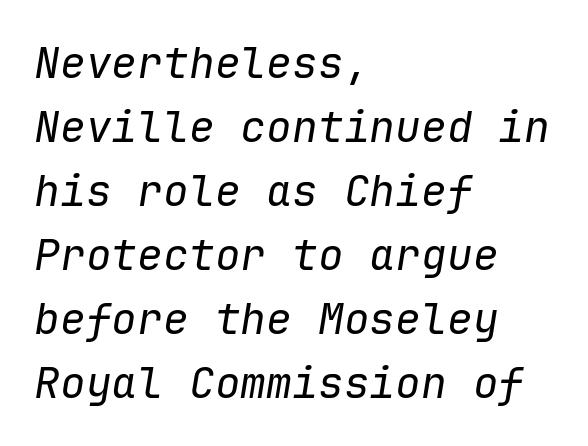
Q: Is the text bold? A: No.
Q: Is the text italic (slanted)? A: Yes, it leans right by about 9 degrees.
Q: Is the text underlined? A: No.
Q: How is the paragraph aligned? A: Left-aligned.
Q: Is the spacing between letters normal or unusually wide? A: Normal.
Q: Is the spacing between lines tight, normal or loose? A: Normal.
Q: Width (condensed, normal, or wide)? A: Normal.
Q: Stroke contrast? A: Low.
Q: x-height? A: Medium.
Q: Monospaced? A: Yes.
